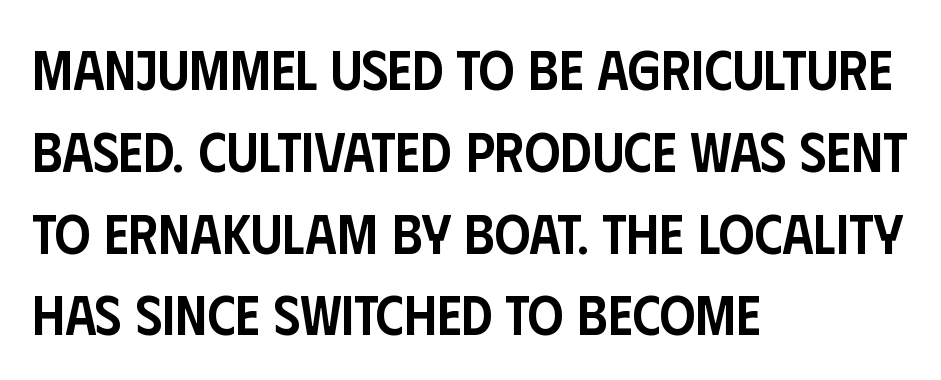
Check under the words: just untouched page. Serifs: no, the terminals of the letterforms are clean. In terms of letterspacing, this is plain default setting. The lines sit at an ordinary, default distance from one another. This is the regular roman posture of the typeface. Layout note: lines flush left.
